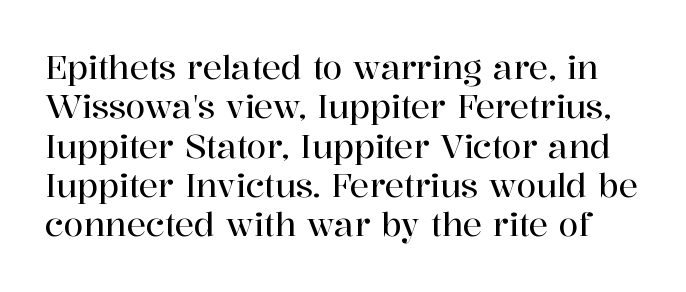
Underlining? Definitely not there. No italicization has been applied; the sample stays upright. Short note: letters normally spaced. Spacing verdict: proportional, widths tailored to each character.
